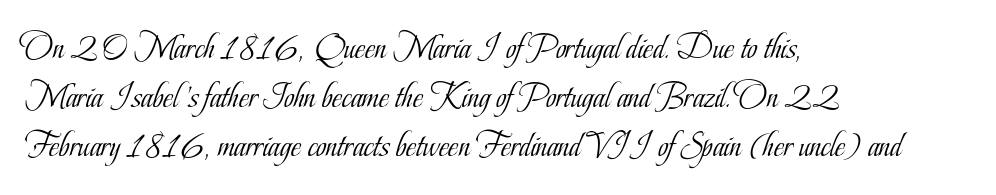
{"serif": "yes", "bold": "no", "weight": "light", "width": "condensed", "stroke_contrast": "low", "x_height": "small", "monospaced": "no", "underline": "no", "align": "left", "line_spacing": "normal", "line_spacing_ratio": 1.4, "letter_spacing": "normal", "letter_spacing_em": 0.0, "glyph_px": 35}
